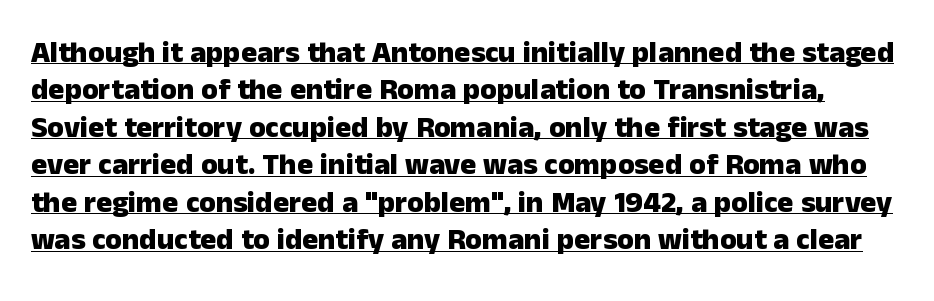
{"serif": "no", "italic": "no", "bold": "yes", "weight": "heavy", "width": "normal", "stroke_contrast": "low", "x_height": "medium", "monospaced": "no", "underline": "yes", "line_spacing": "normal", "line_spacing_ratio": 1.25, "letter_spacing": "normal", "letter_spacing_em": 0.0, "glyph_px": 30}
